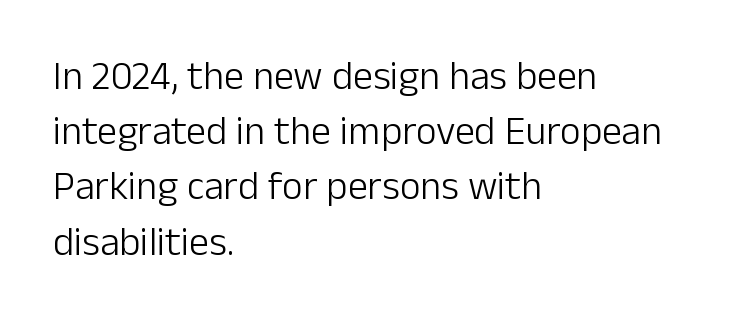
Q: Is the text bold? A: No.
Q: Is the text italic (slanted)? A: No, it is upright.
Q: Is the typeface a serif or a sans-serif typeface? A: Sans-serif.
Q: Is the text underlined? A: No.
Q: How is the paragraph aligned? A: Left-aligned.
Q: Is the spacing between letters normal or unusually wide? A: Normal.
Q: Is the spacing between lines tight, normal or loose? A: Normal.
Q: Width (condensed, normal, or wide)? A: Normal.
Q: Stroke contrast? A: Low.
Q: x-height? A: Medium.
Q: Monospaced? A: No.
